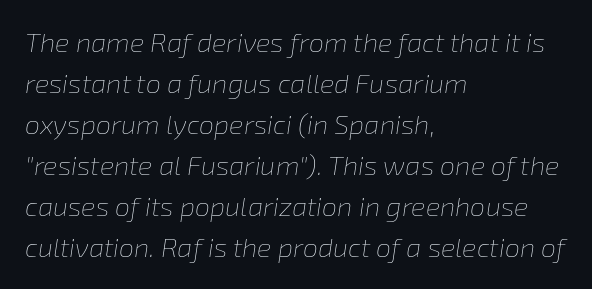
The image shows 27 px text type, italic (leaning right); set left-aligned, normal line spacing (1.52x), normal letter spacing, not underlined.
